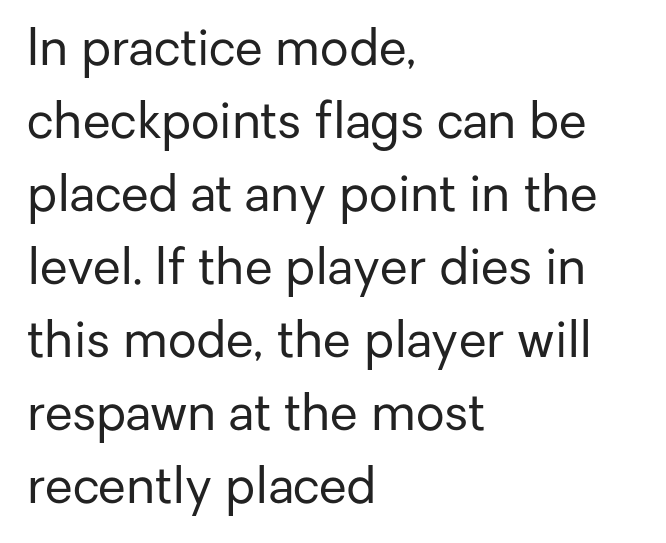
Q: Is the text bold? A: No.
Q: Is the text italic (slanted)? A: No, it is upright.
Q: Is the typeface a serif or a sans-serif typeface? A: Sans-serif.
Q: Is the text underlined? A: No.
Q: How is the paragraph aligned? A: Left-aligned.
Q: Is the spacing between letters normal or unusually wide? A: Normal.
Q: Is the spacing between lines tight, normal or loose? A: Normal.
Q: Width (condensed, normal, or wide)? A: Normal.
Q: Stroke contrast? A: Low.
Q: x-height? A: Medium.
Q: Monospaced? A: No.
